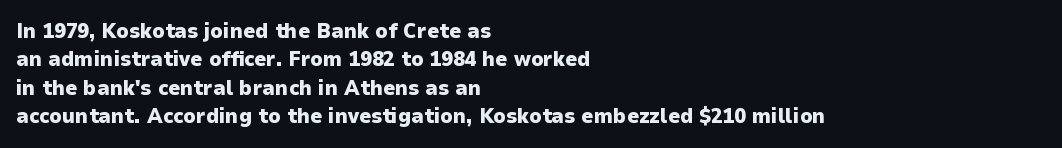
The lines in this sample share a left origin and differ only in where they stop. The block of text has a typical density, with ordinary space between rows. Posture: upright roman. The characters look thick and weighty, a clear bold. Letters rest on an invisible, unmarked baseline. There is no visible air inserted between adjacent glyphs.
